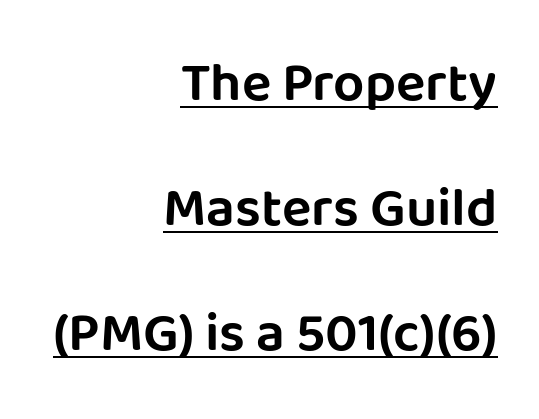
The passage shown is typeset with a sans-serif family. The tracking reads as untouched default to a designer's eye. The paragraph has a hard right edge and a soft left edge. Like a heading marked for emphasis, these lines bear an underscore. The space between consecutive lines is lavish.
